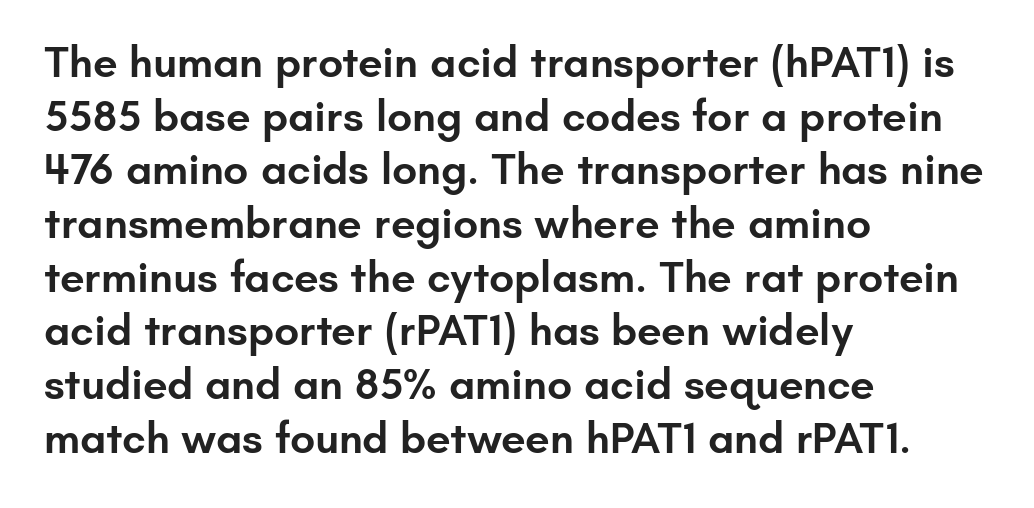
The image shows 44 px semibold sans-serif type, upright; set left-aligned, line spacing 1.22x, normal letter spacing, not underlined; low stroke contrast and a small x-height.
